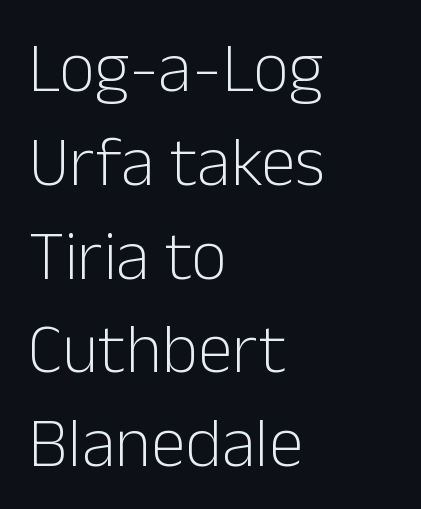
Q: Is the text bold? A: No.
Q: Is the text italic (slanted)? A: No, it is upright.
Q: Is the typeface a serif or a sans-serif typeface? A: Sans-serif.
Q: Is the text underlined? A: No.
Q: How is the paragraph aligned? A: Left-aligned.
Q: Is the spacing between letters normal or unusually wide? A: Normal.
Q: Is the spacing between lines tight, normal or loose? A: Normal.
Q: Width (condensed, normal, or wide)? A: Normal.
Q: Stroke contrast? A: Low.
Q: x-height? A: Medium.
Q: Monospaced? A: No.
